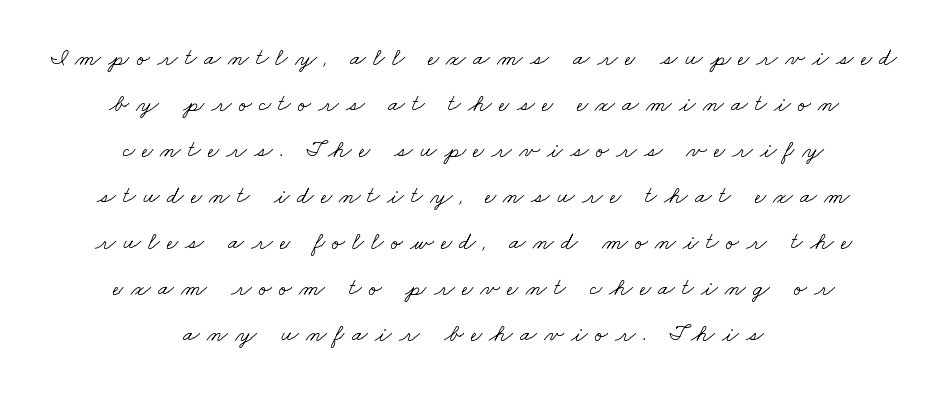
Q: Is the text bold? A: No.
Q: Is the text underlined? A: No.
Q: How is the paragraph aligned? A: Centered.
Q: Is the spacing between letters normal or unusually wide? A: Unusually wide.
Q: Is the spacing between lines tight, normal or loose? A: Loose.
